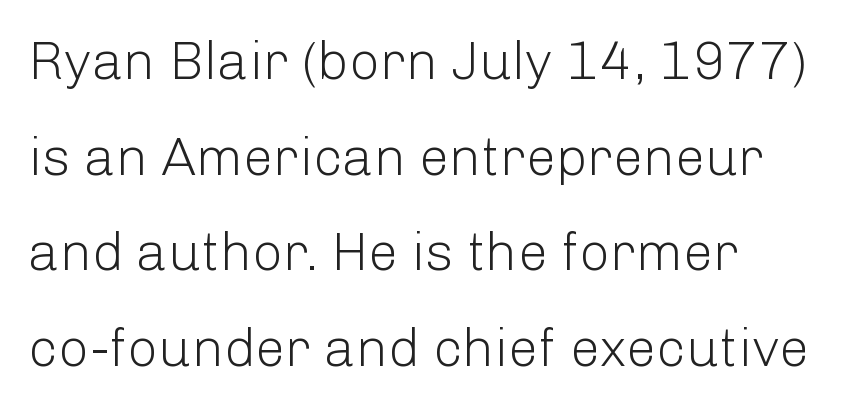
Q: Is the text bold? A: No.
Q: Is the text italic (slanted)? A: No, it is upright.
Q: Is the typeface a serif or a sans-serif typeface? A: Sans-serif.
Q: Is the text underlined? A: No.
Q: How is the paragraph aligned? A: Left-aligned.
Q: Is the spacing between letters normal or unusually wide? A: Normal.
Q: Width (condensed, normal, or wide)? A: Normal.
Q: Stroke contrast? A: Low.
Q: x-height? A: Medium.
Q: Monospaced? A: No.
